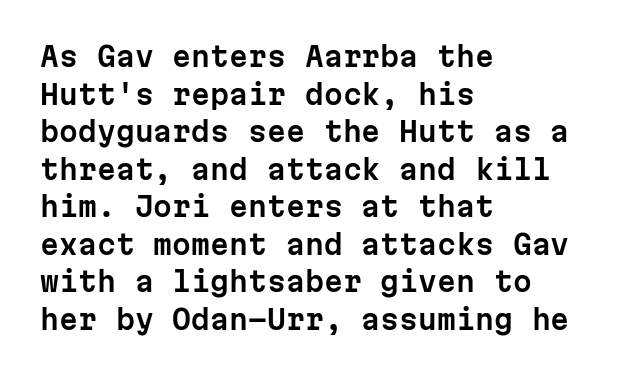
The image shows 27 px text type, upright; set left-aligned, normal line spacing (1.39x), normal letter spacing, not underlined.
